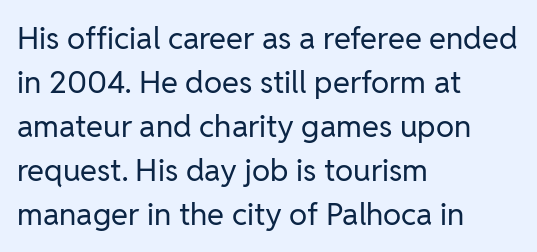
The vertical gap from one line to the next is medium. I'd call this a sans setting — the letters go barefoot. Horizontal alignment here is leftward, the default for most running prose. Has an underline been added? It has not. Tracking value appears to be zero — textbook default spacing.
